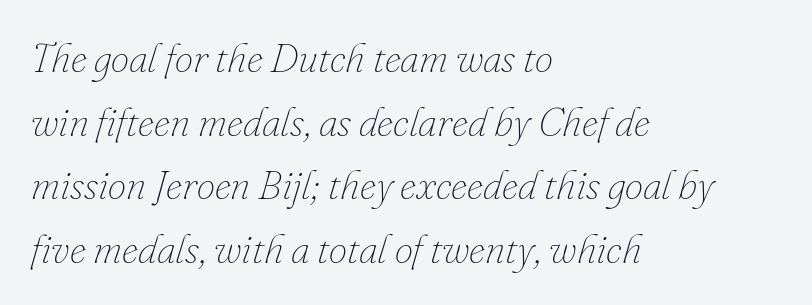
{"italic": "yes", "lean": "right", "slant_degrees": 16, "bold": "no", "weight": "thin", "width": "normal", "stroke_contrast": "low", "x_height": "small", "monospaced": "no", "underline": "no", "align": "left", "line_spacing": "normal", "line_spacing_ratio": 1.55, "letter_spacing": "normal", "letter_spacing_em": 0.0, "glyph_px": 41}
